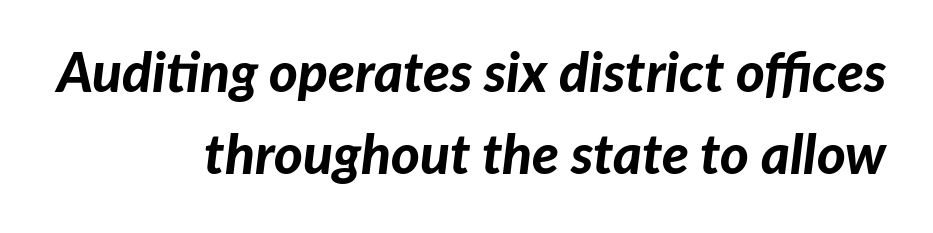
{"italic": "yes", "lean": "right", "slant_degrees": 7, "bold": "yes", "weight": "bold", "width": "normal", "stroke_contrast": "low", "x_height": "medium", "monospaced": "no", "underline": "no", "align": "right", "line_spacing": "normal", "line_spacing_ratio": 1.5, "letter_spacing": "normal", "letter_spacing_em": 0.0, "glyph_px": 55}
